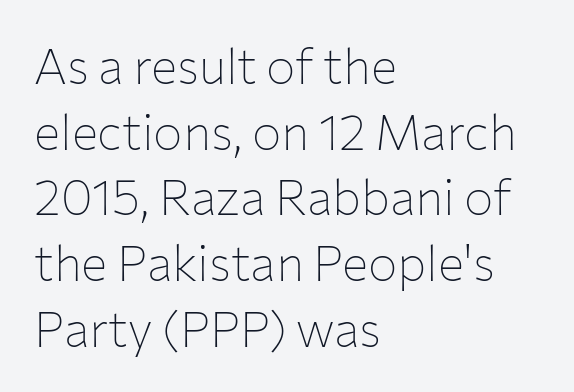
Q: Is the text bold? A: No.
Q: Is the text italic (slanted)? A: No, it is upright.
Q: Is the typeface a serif or a sans-serif typeface? A: Sans-serif.
Q: Is the text underlined? A: No.
Q: How is the paragraph aligned? A: Left-aligned.
Q: Is the spacing between letters normal or unusually wide? A: Normal.
Q: Is the spacing between lines tight, normal or loose? A: Normal.
Q: Width (condensed, normal, or wide)? A: Normal.
Q: Stroke contrast? A: Low.
Q: x-height? A: Medium.
Q: Monospaced? A: No.
